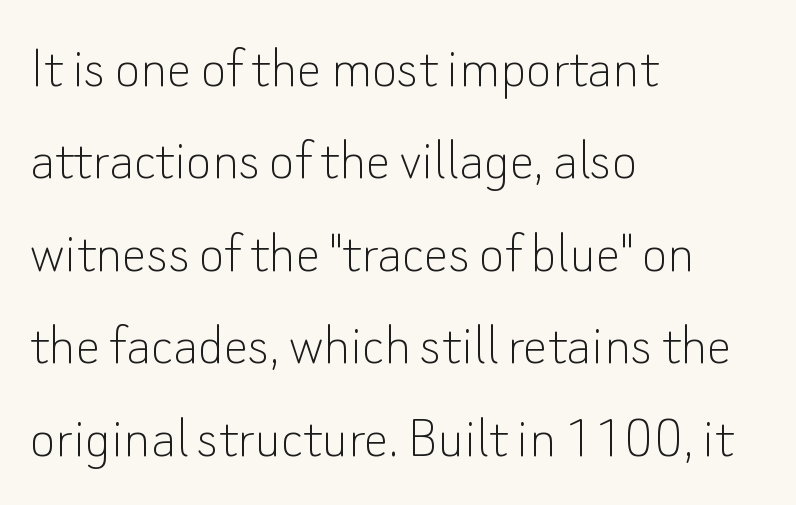
The paragraph shown leans on its left margin. When letters stand straight like this, we call the style roman or upright. Interline gaps are of average width in this sample. The gaps between neighbouring characters are ordinary and unremarkable.
